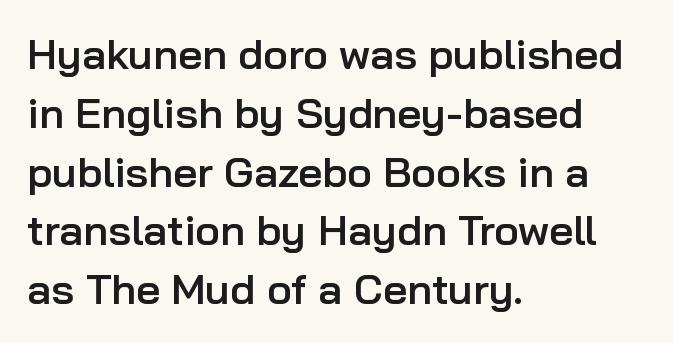
Q: Is the text bold? A: Semi-bold.
Q: Is the text italic (slanted)? A: No, it is upright.
Q: Is the typeface a serif or a sans-serif typeface? A: Sans-serif.
Q: Is the text underlined? A: No.
Q: How is the paragraph aligned? A: Left-aligned.
Q: Is the spacing between letters normal or unusually wide? A: Normal.
Q: Is the spacing between lines tight, normal or loose? A: Normal.
Q: Width (condensed, normal, or wide)? A: Normal.
Q: Stroke contrast? A: Low.
Q: x-height? A: Medium.
Q: Monospaced? A: No.
